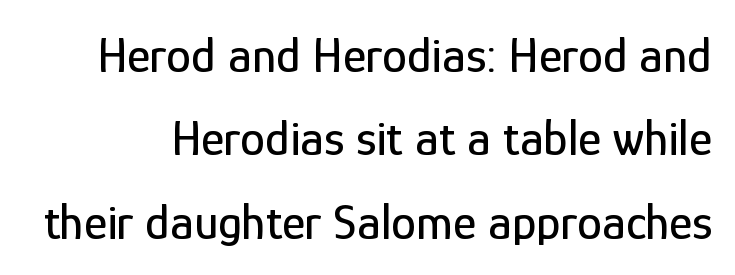
Q: Is the text italic (slanted)? A: No, it is upright.
Q: Is the typeface a serif or a sans-serif typeface? A: Sans-serif.
Q: Is the text underlined? A: No.
Q: Is the spacing between letters normal or unusually wide? A: Normal.
Q: Is the spacing between lines tight, normal or loose? A: Normal.
Q: Width (condensed, normal, or wide)? A: Condensed.
Q: Stroke contrast? A: Low.
Q: x-height? A: Medium.
Q: Monospaced? A: No.
